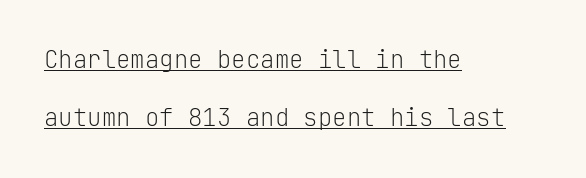
{"italic": "no", "bold": "no", "underline": "yes", "align": "left", "line_spacing": "loose", "line_spacing_ratio": 2.43, "letter_spacing": "normal", "letter_spacing_em": 0.0, "glyph_px": 24}
